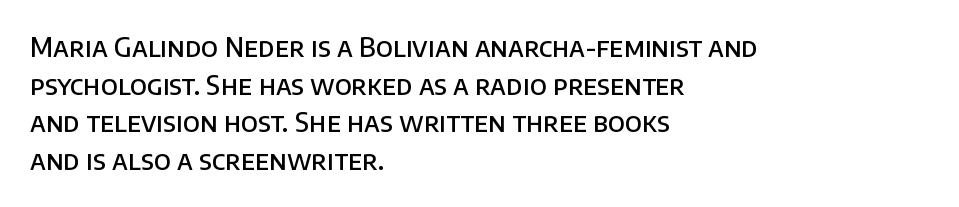
Q: Is the text bold? A: Semi-bold.
Q: Is the text italic (slanted)? A: No, it is upright.
Q: Is the text underlined? A: No.
Q: How is the paragraph aligned? A: Left-aligned.
Q: Is the spacing between letters normal or unusually wide? A: Normal.
Q: Is the spacing between lines tight, normal or loose? A: Normal.
